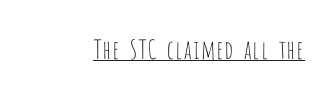
Short note: letters normally spaced. Is this a heavy cut? Hardly; it is regular or lighter. This sample uses an upright cut, with every glyph sitting square on the baseline. Is there an underline? Yes — a line sits under the letters.
